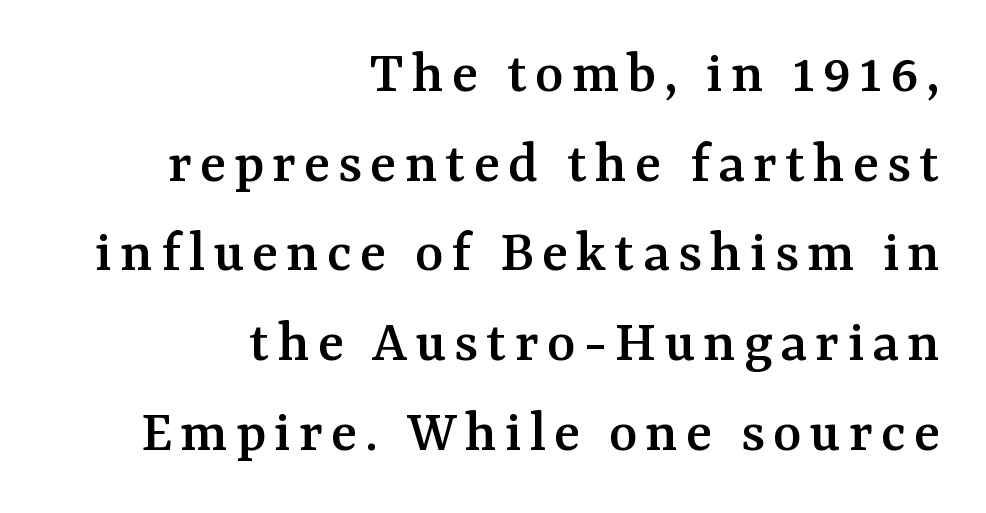
{"serif": "yes", "italic": "no", "width": "normal", "stroke_contrast": "medium", "x_height": "medium", "monospaced": "no", "underline": "no", "align": "right", "line_spacing": "normal", "line_spacing_ratio": 1.47, "glyph_px": 61}
